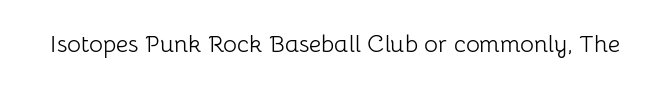
Q: Is the text bold? A: No.
Q: Is the text italic (slanted)? A: No, it is upright.
Q: Is the text underlined? A: No.
Q: Is the spacing between letters normal or unusually wide? A: Normal.
